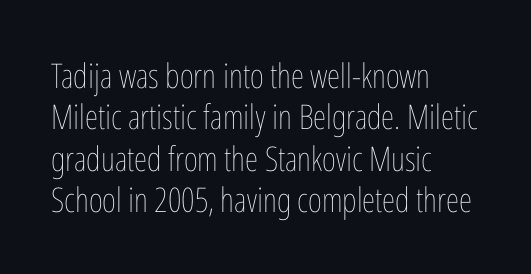
Q: Is the text bold? A: No.
Q: Is the text italic (slanted)? A: No, it is upright.
Q: Is the text underlined? A: No.
Q: How is the paragraph aligned? A: Left-aligned.
Q: Is the spacing between letters normal or unusually wide? A: Normal.
Q: Width (condensed, normal, or wide)? A: Condensed.
Q: Stroke contrast? A: Low.
Q: x-height? A: Medium.
Q: Monospaced? A: No.
